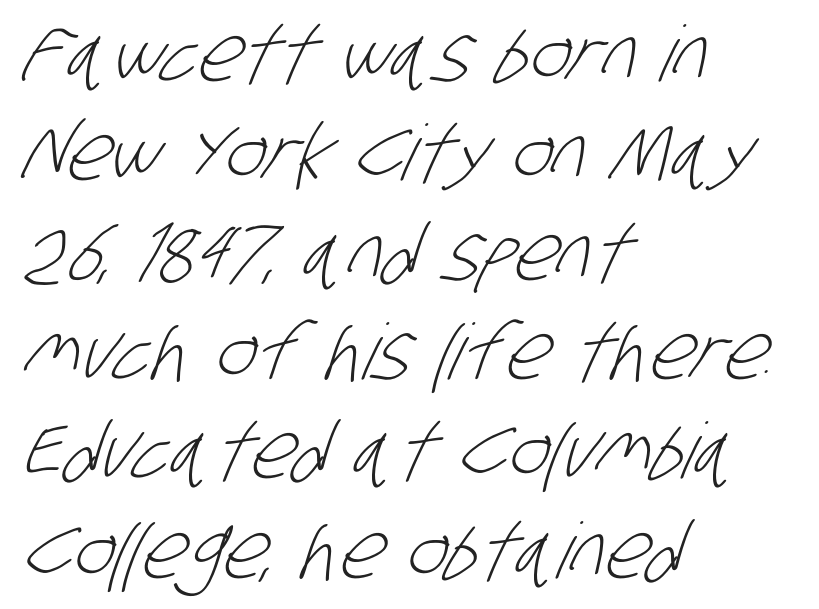
{"serif": "no", "bold": "no", "weight": "light", "width": "condensed", "stroke_contrast": "low", "x_height": "large", "monospaced": "no", "underline": "no", "align": "left", "line_spacing": "normal", "line_spacing_ratio": 1.29, "letter_spacing": "normal", "letter_spacing_em": 0.0, "glyph_px": 77}
